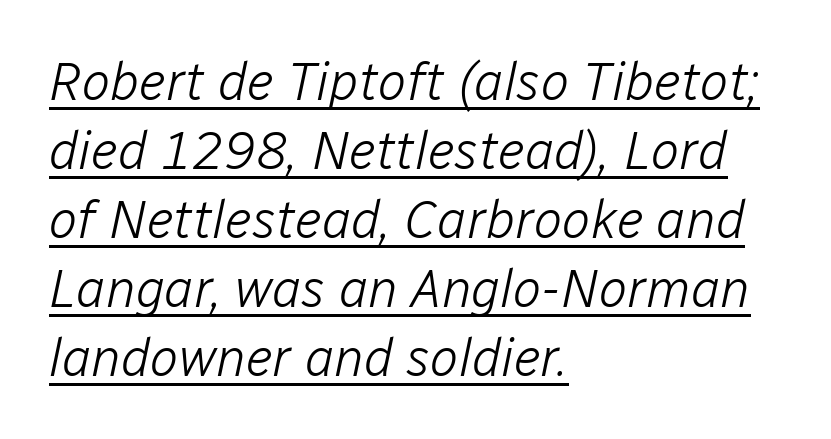
The image shows 53 px light type, italic (leaning right); set left-aligned, normal line spacing (1.3x), normal letter spacing, underlined; low stroke contrast and a medium x-height.
